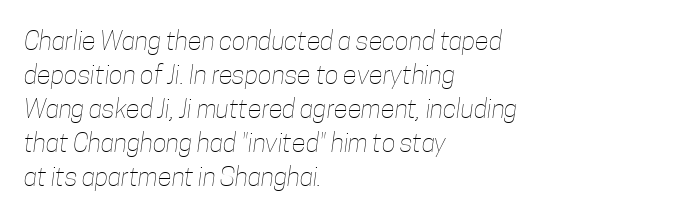
The image shows 26 px text type; set left-aligned, normal line spacing (1.31x), normal letter spacing, not underlined.
